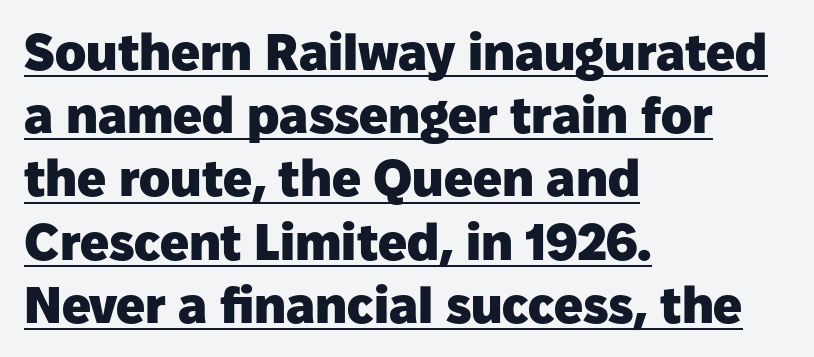
The sample has been set heavy, in full bold. This is underlined copy, the kind a proofreader might mark for attention. Looks like regular typesetting: each glyph gets only the width it needs. These lines are set flush left with a ragged right edge. Italic? Not at all — the glyphs are vertical. Examine the stroke ends and you'll find no serifs.
